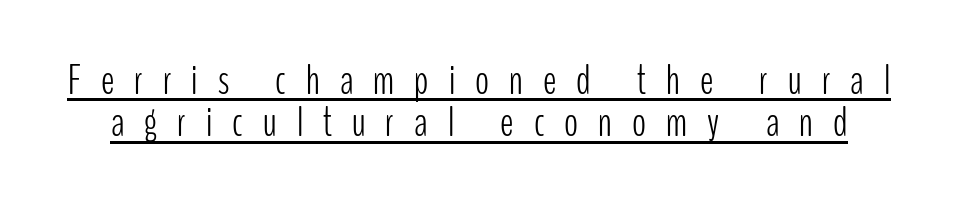
This sample carries an underscore along the baseline area. Vertical strokes here are truly vertical. Typographically, this falls in the sans-serif category. These lines have a slow, spaced-out rhythm from letter to letter. The rendering uses natural spacing where letterforms have individual widths.
